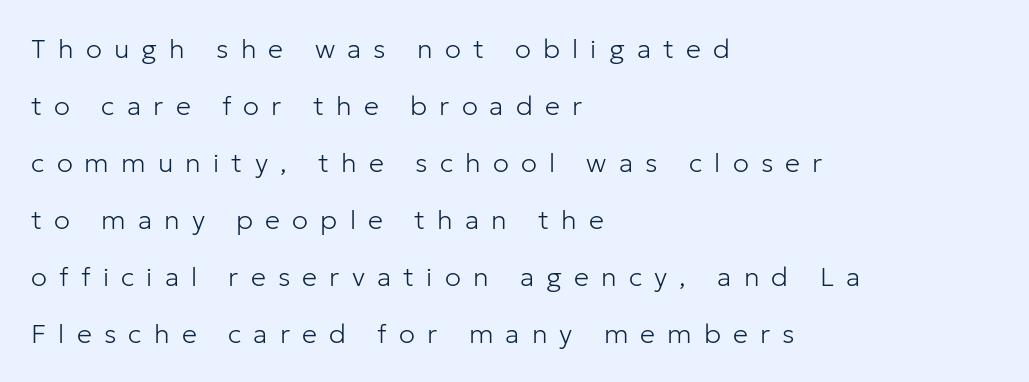
{"italic": "no", "bold": "no", "underline": "no", "align": "left", "line_spacing": "loose", "line_spacing_ratio": 2.11, "letter_spacing": "wide", "letter_spacing_em": 0.45, "glyph_px": 27}
